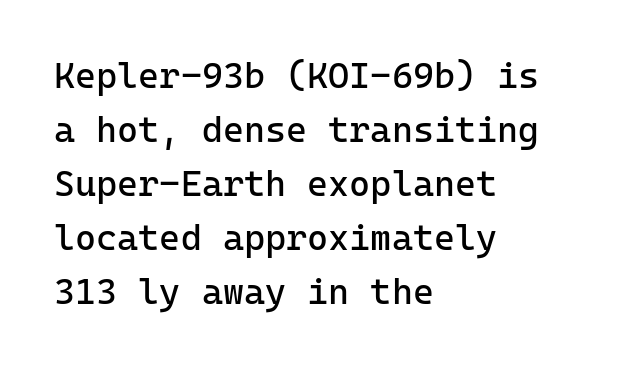
The image shows 36 px regular-weight sans-serif type, upright, monospaced; set left-aligned, normal line spacing (1.5x), normal letter spacing, not underlined; low stroke contrast and a medium x-height.
